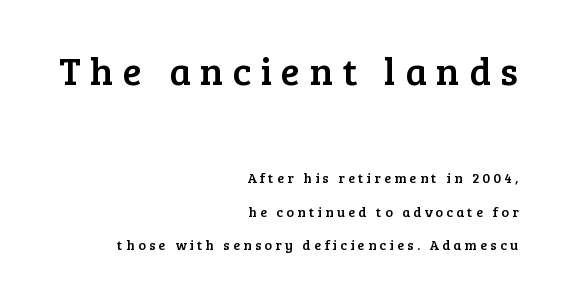
Each line ends at the same right margin while the left side varies. A roman cut, with each character standing at attention. Type style note: has serifs. The tracking jumps out immediately: characters are airy and widely separated. Just letters on the line, the space beneath them empty. The earlier block is typeset at a bigger size than the later block.
